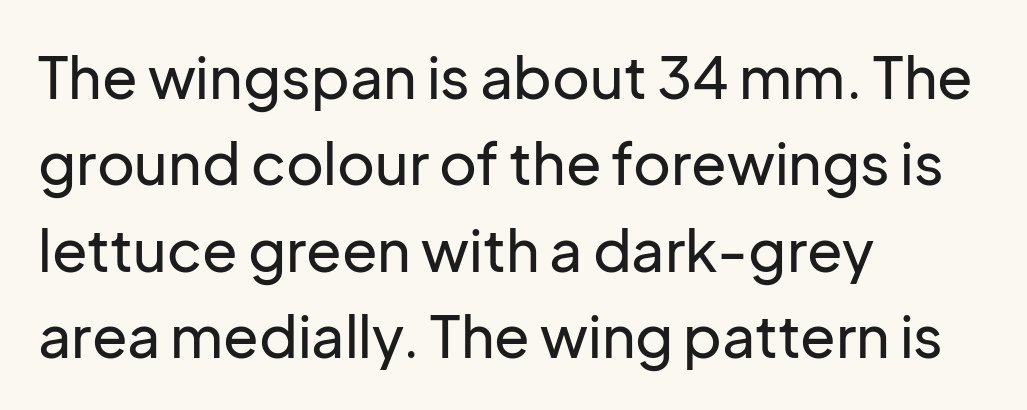
The image shows 58 px sans-serif type, upright; set left-aligned, normal line spacing (1.49x), normal letter spacing, not underlined; low stroke contrast and a medium x-height.
